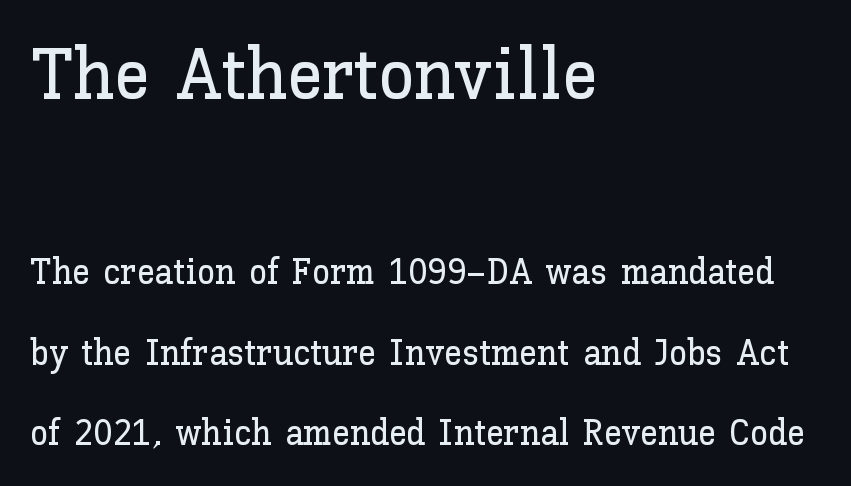
Q: Is the text italic (slanted)? A: No, it is upright.
Q: Is the text underlined? A: No.
Q: How is the paragraph aligned? A: Left-aligned.
Q: Is the spacing between letters normal or unusually wide? A: Normal.
Q: Is the spacing between lines tight, normal or loose? A: Loose.
Q: Which block of text is set in a larger size, the first (top) or the second (bottom)? A: The first (top) one.
Q: Width (condensed, normal, or wide)? A: Normal.
Q: Stroke contrast? A: Low.
Q: x-height? A: Medium.
Q: Monospaced? A: No.
